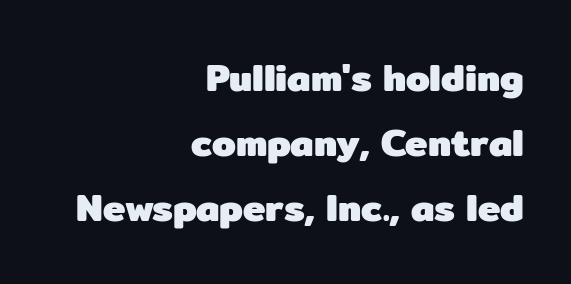
Q: Is the text bold? A: Yes.
Q: Is the text italic (slanted)? A: No, it is upright.
Q: Is the typeface a serif or a sans-serif typeface? A: Sans-serif.
Q: Is the text underlined? A: No.
Q: How is the paragraph aligned? A: Right-aligned.
Q: Is the spacing between letters normal or unusually wide? A: Normal.
Q: Width (condensed, normal, or wide)? A: Normal.
Q: Stroke contrast? A: Low.
Q: x-height? A: Medium.
Q: Monospaced? A: No.
